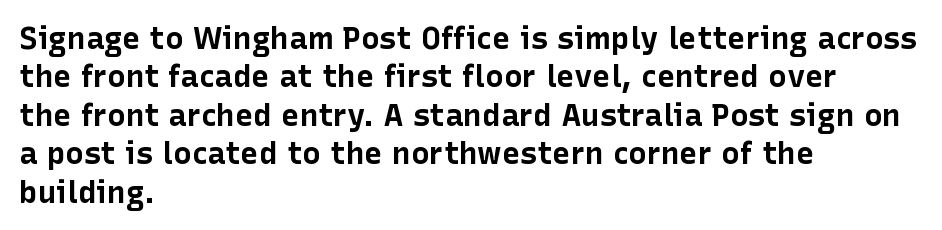
{"serif": "no", "italic": "no", "bold": "yes", "weight": "bold", "width": "normal", "stroke_contrast": "low", "x_height": "medium", "monospaced": "no", "underline": "no", "align": "left", "line_spacing_ratio": 1.24, "letter_spacing": "normal", "letter_spacing_em": 0.0, "glyph_px": 31}
